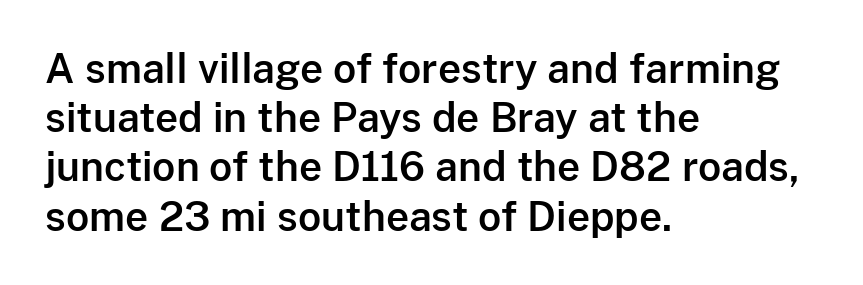
The face used here is rendered with its standard letterfit. This sample has the flowing, uneven cadence of proportional lettering. Leftover space on each line is placed entirely after the last word. This sample uses a sans-serif face. Any mark beneath the type? The region is blank. Vertical strokes here are truly vertical.
